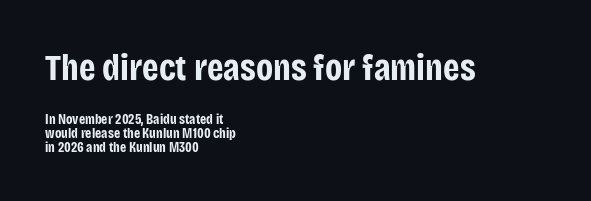
The image shows 37 px bold, condensed sans-serif type, upright; set left-aligned, tight line spacing (0.97x), normal letter spacing, not underlined; the first (top) block is 2.64x larger; low stroke contrast and a large x-height.
